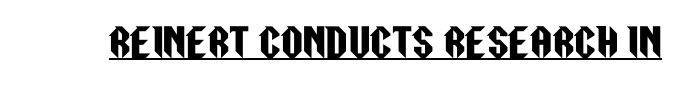
The specimen reads as upright at a glance. The line texture is even and compact thanks to regular tracking. Letterform terminals end flat and unadorned throughout the passage. The string is rendered with underlining switched on. The passage shown is typed in a proportional face where columns would drift.
